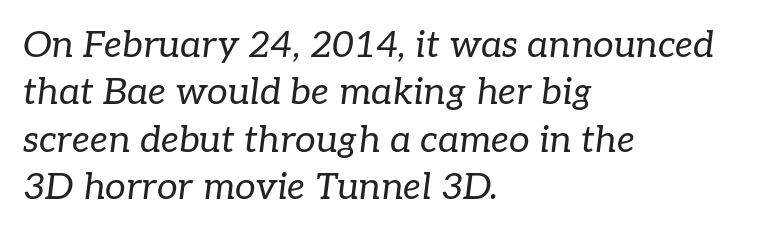
The gaps between neighbouring characters are ordinary and unremarkable. The text carries the slant typical of an italic or oblique font. This sample is left-justified, so line endings fall wherever the words run out. Anything drawn beneath the words? Only blank space. The characters display serif detailing at their extremities.
